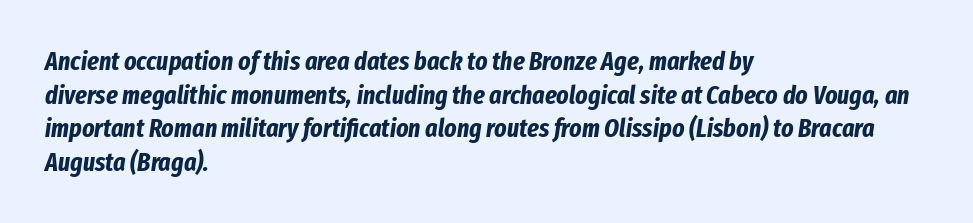
Q: Is the text bold? A: Yes.
Q: Is the text italic (slanted)? A: Yes, it leans right by about 8 degrees.
Q: Is the text underlined? A: No.
Q: How is the paragraph aligned? A: Left-aligned.
Q: Is the spacing between letters normal or unusually wide? A: Normal.
Q: Is the spacing between lines tight, normal or loose? A: Normal.
